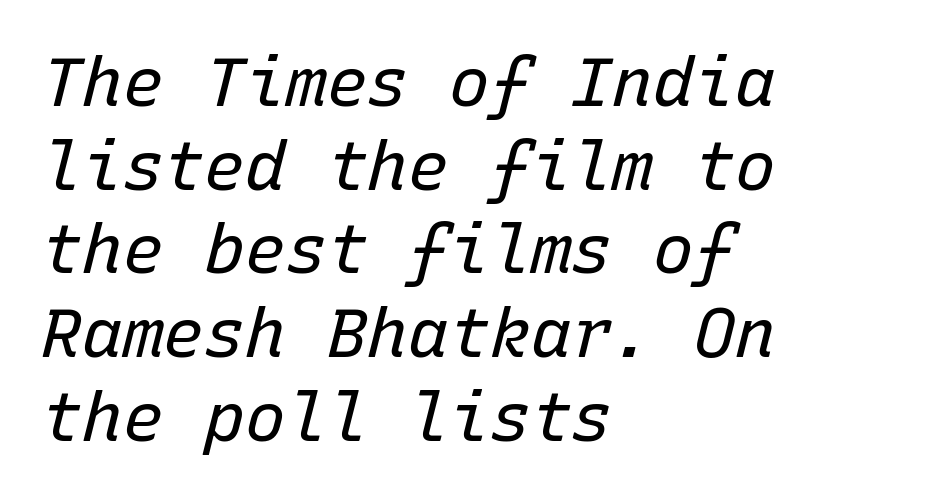
Q: Is the text bold? A: No.
Q: Is the text italic (slanted)? A: Yes, it leans right by about 15 degrees.
Q: Is the text underlined? A: No.
Q: How is the paragraph aligned? A: Left-aligned.
Q: Is the spacing between letters normal or unusually wide? A: Normal.
Q: Width (condensed, normal, or wide)? A: Normal.
Q: Stroke contrast? A: Low.
Q: x-height? A: Medium.
Q: Monospaced? A: Yes.
